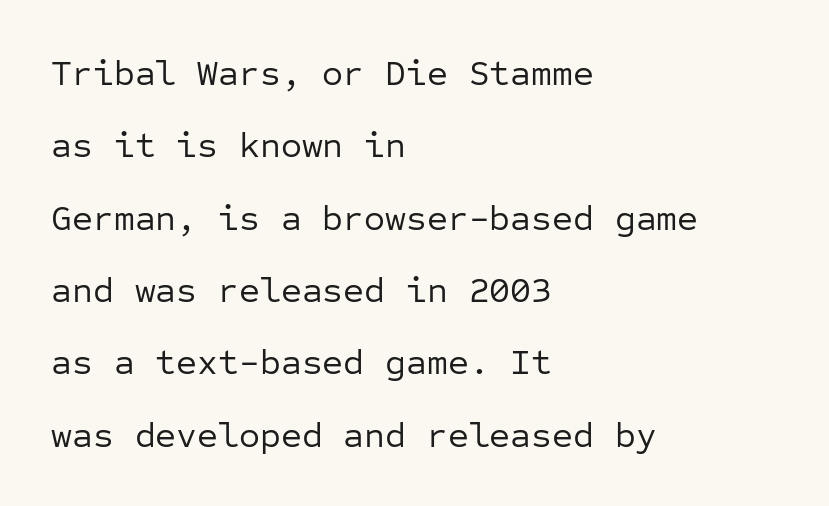
Q: Is the text bold? A: No.
Q: Is the text italic (slanted)? A: No, it is upright.
Q: Is the typeface a serif or a sans-serif typeface? A: Sans-serif.
Q: Is the text underlined? A: No.
Q: How is the paragraph aligned? A: Left-aligned.
Q: Is the spacing between letters normal or unusually wide? A: Normal.
Q: Is the spacing between lines tight, normal or loose? A: Loose.
Q: Width (condensed, normal, or wide)? A: Normal.
Q: Stroke contrast? A: Low.
Q: x-height? A: Medium.
Q: Monospaced? A: Yes.
